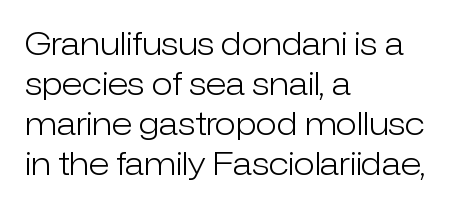
Grotesque or geometric, the face here clearly has no serifs. If you drew a ruler down the left edge, every line would touch it. This sample has the flowing, uneven cadence of proportional lettering. The area under the type is left untouched.
